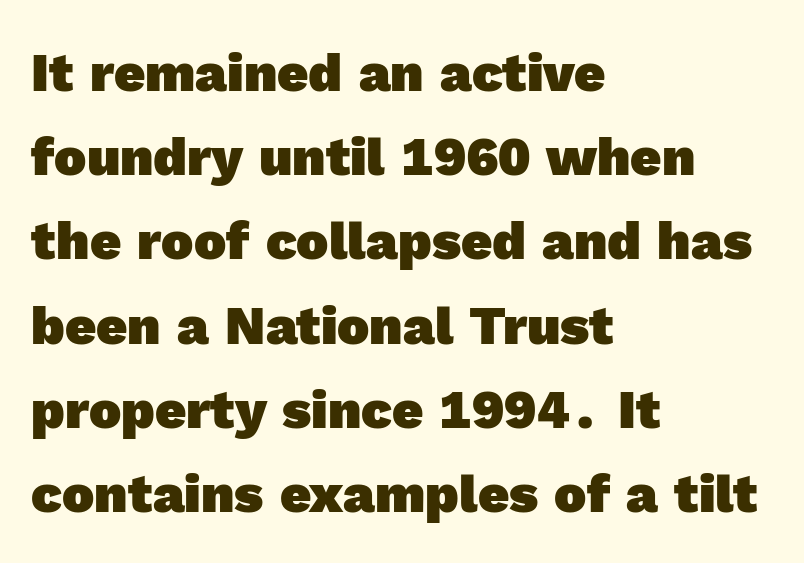
Q: Is the text bold? A: Yes.
Q: Is the typeface a serif or a sans-serif typeface? A: Sans-serif.
Q: Is the text underlined? A: No.
Q: How is the paragraph aligned? A: Left-aligned.
Q: Is the spacing between letters normal or unusually wide? A: Normal.
Q: Is the spacing between lines tight, normal or loose? A: Normal.
Q: Width (condensed, normal, or wide)? A: Normal.
Q: x-height? A: Medium.
Q: Monospaced? A: No.
